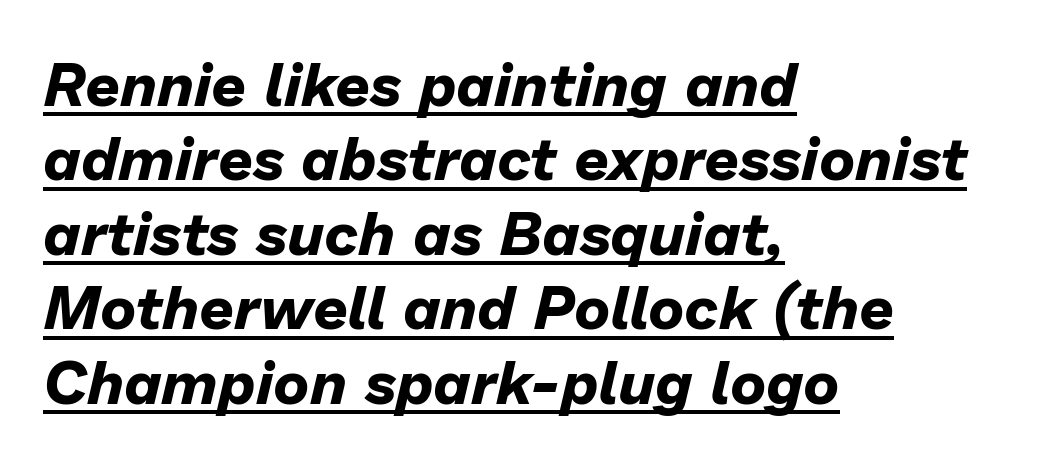
{"italic": "yes", "lean": "right", "slant_degrees": 13, "bold": "yes", "weight": "bold", "width": "normal", "stroke_contrast": "low", "x_height": "medium", "monospaced": "no", "underline": "yes", "align": "left", "line_spacing_ratio": 1.22, "letter_spacing": "normal", "letter_spacing_em": 0.0, "glyph_px": 61}
